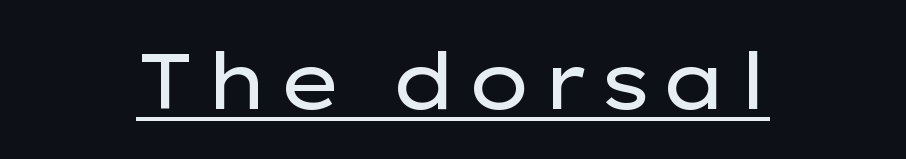
{"serif": "no", "italic": "no", "bold": "no", "weight": "regular", "width": "wide", "stroke_contrast": "low", "x_height": "medium", "monospaced": "no", "underline": "yes", "align": "center", "glyph_px": 79}
